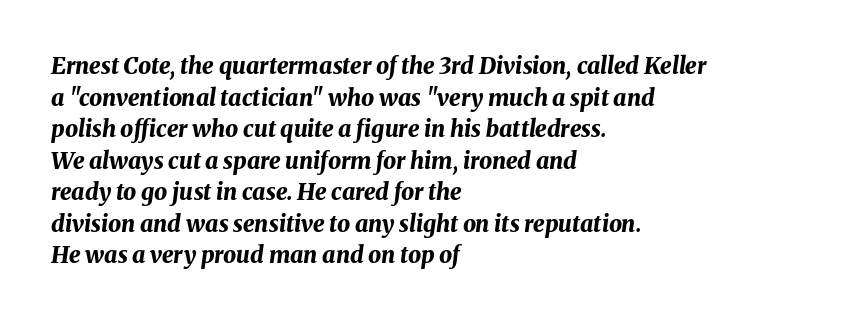
A typesetter would call this leading conventional body-copy spacing. The whole block is typeset with a tilt. These lines are set flush left with a ragged right edge. The letters are bold, with thick, heavy strokes.
